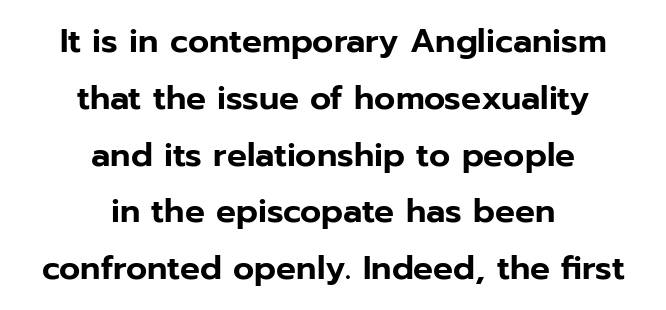
{"serif": "no", "italic": "no", "width": "normal", "stroke_contrast": "low", "x_height": "medium", "monospaced": "no", "underline": "no", "align": "center", "line_spacing_ratio": 1.72, "letter_spacing": "normal", "letter_spacing_em": 0.0, "glyph_px": 33}
